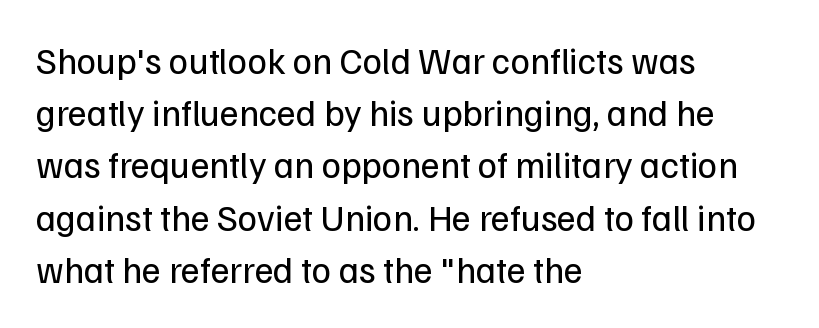
The image shows 37 px regular-weight sans-serif type, upright; set left-aligned, normal line spacing (1.41x), normal letter spacing, not underlined; low stroke contrast and a medium x-height.
